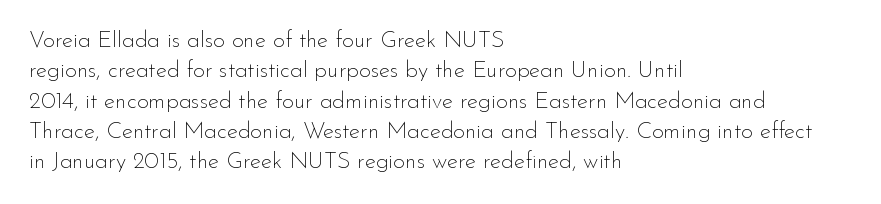
The image shows 23 px text type, upright; set left-aligned, normal line spacing (1.32x), normal letter spacing, not underlined.
